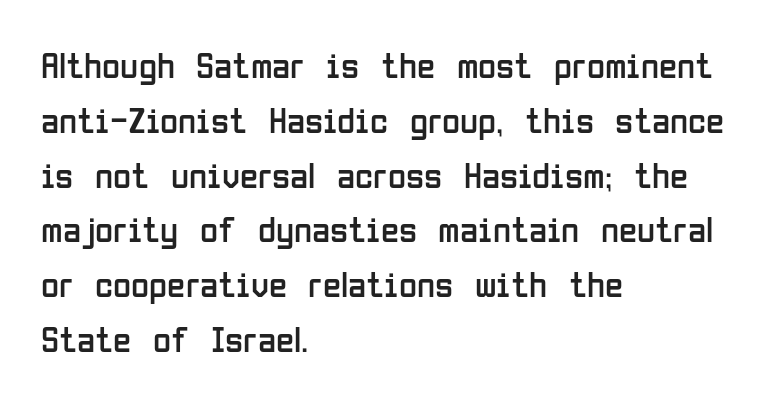
The image shows 37 px regular-weight, condensed sans-serif type, upright; set left-aligned, normal line spacing (1.48x), normal letter spacing, not underlined; low stroke contrast and a medium x-height.
